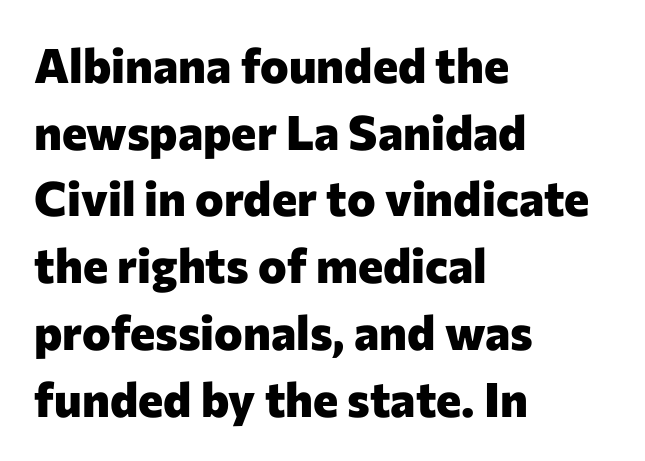
The image shows 48 px heavy sans-serif type, upright; set left-aligned, normal line spacing (1.39x), normal letter spacing, not underlined; low stroke contrast and a medium x-height.
